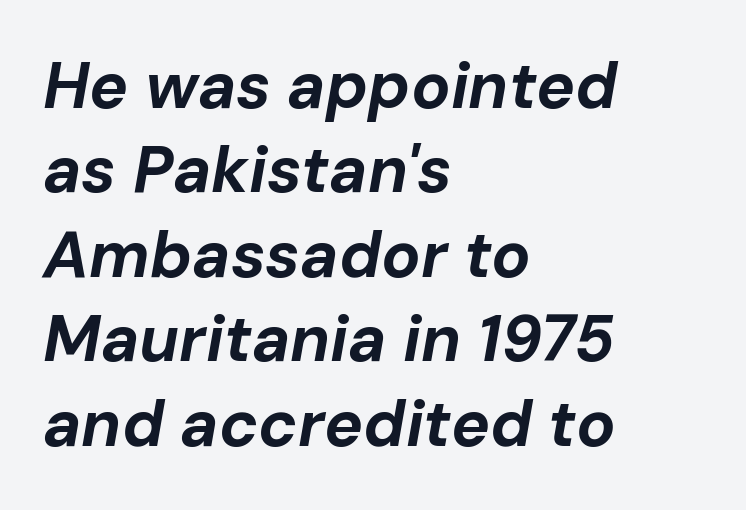
The image shows 65 px bold type, italic (leaning right); set left-aligned, normal line spacing (1.3x), normal letter spacing, not underlined; low stroke contrast and a medium x-height.
